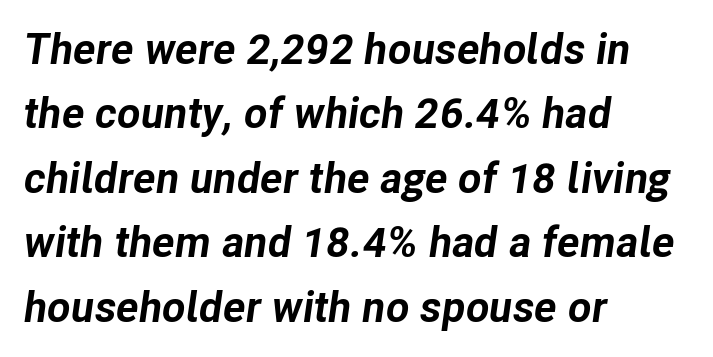
The image shows 43 px bold type, italic (leaning right); set left-aligned, normal line spacing (1.5x), normal letter spacing, not underlined; low stroke contrast and a medium x-height.
